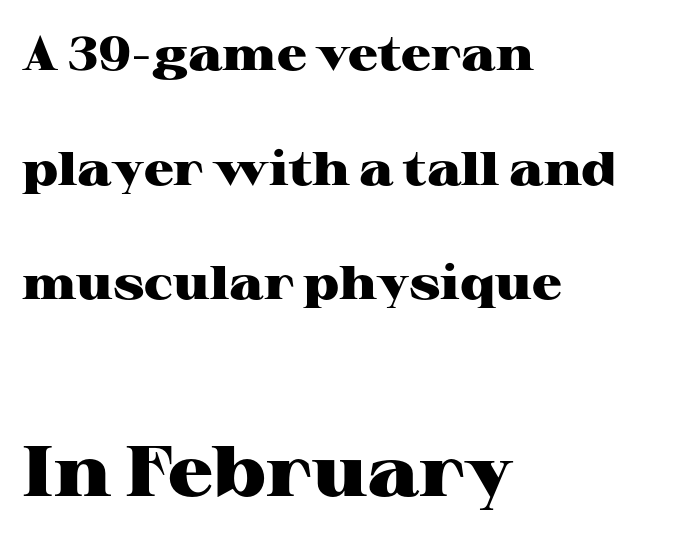
{"serif": "yes", "italic": "no", "bold": "yes", "weight": "heavy", "width": "wide", "stroke_contrast": "high", "x_height": "medium", "monospaced": "no", "underline": "no", "align": "left", "line_spacing": "loose", "line_spacing_ratio": 2.44, "letter_spacing": "normal", "letter_spacing_em": 0.0, "larger_block": "second", "size_ratio": 1.51, "glyph_px": 71}
